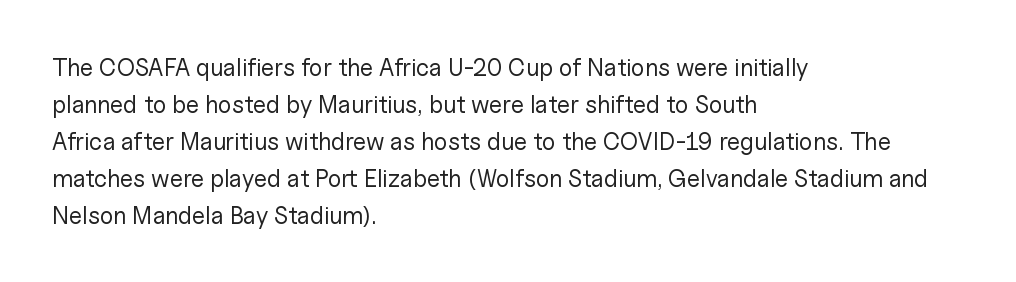
Q: Is the text bold? A: No.
Q: Is the text italic (slanted)? A: No, it is upright.
Q: Is the text underlined? A: No.
Q: How is the paragraph aligned? A: Left-aligned.
Q: Is the spacing between letters normal or unusually wide? A: Normal.
Q: Is the spacing between lines tight, normal or loose? A: Normal.
